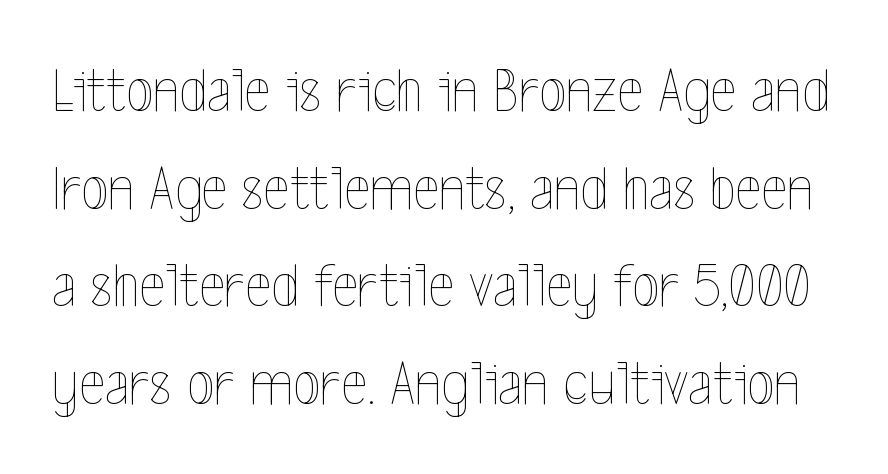
Q: Is the text bold? A: No.
Q: Is the text italic (slanted)? A: No, it is upright.
Q: Is the text underlined? A: No.
Q: Is the spacing between letters normal or unusually wide? A: Normal.
Q: Is the spacing between lines tight, normal or loose? A: Normal.
Q: Width (condensed, normal, or wide)? A: Condensed.
Q: x-height? A: Medium.
Q: Monospaced? A: No.
